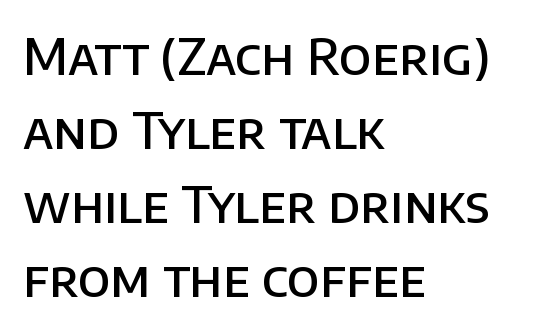
Q: Is the text bold? A: Semi-bold.
Q: Is the text italic (slanted)? A: No, it is upright.
Q: Is the typeface a serif or a sans-serif typeface? A: Sans-serif.
Q: Is the text underlined? A: No.
Q: How is the paragraph aligned? A: Left-aligned.
Q: Is the spacing between letters normal or unusually wide? A: Normal.
Q: Is the spacing between lines tight, normal or loose? A: Normal.
Q: Width (condensed, normal, or wide)? A: Normal.
Q: Stroke contrast? A: Low.
Q: x-height? A: Large.
Q: Monospaced? A: No.
